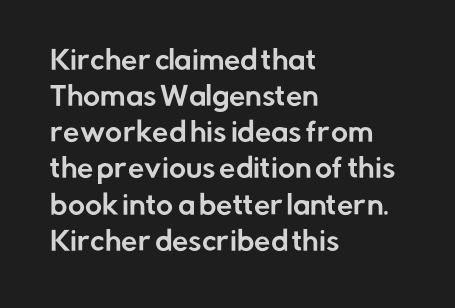
{"italic": "no", "underline": "no", "align": "left", "line_spacing": "normal", "line_spacing_ratio": 1.39, "letter_spacing": "normal", "letter_spacing_em": 0.0, "glyph_px": 26}
